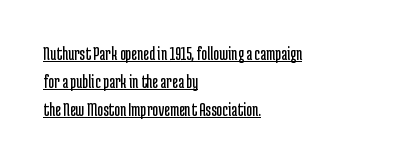
Q: Is the text bold? A: No.
Q: Is the text italic (slanted)? A: No, it is upright.
Q: Is the text underlined? A: Yes.
Q: How is the paragraph aligned? A: Left-aligned.
Q: Is the spacing between letters normal or unusually wide? A: Normal.
Q: Is the spacing between lines tight, normal or loose? A: Normal.
